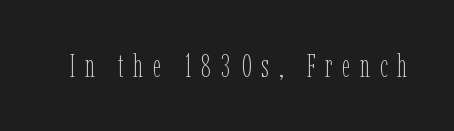
The axis of the letterforms is exactly vertical. Quick note: underline off. A typesetter would call this proportional, since set widths differ per character. The face used here is rendered with a markedly widened letterfit. Weight: regular or lighter.
